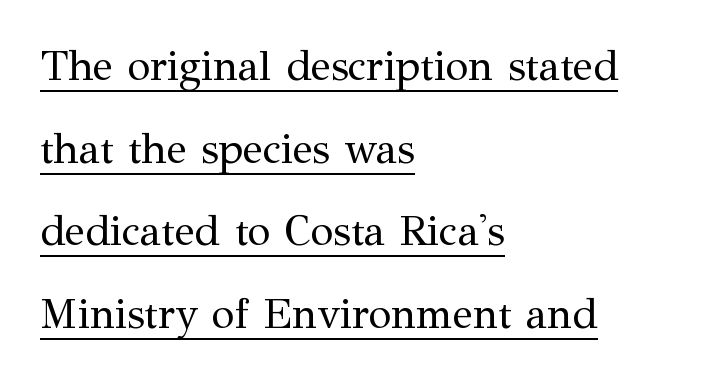
{"serif": "yes", "italic": "no", "bold": "no", "weight": "regular", "width": "normal", "stroke_contrast": "medium", "x_height": "medium", "monospaced": "no", "underline": "yes", "align": "left", "line_spacing": "loose", "line_spacing_ratio": 1.97, "letter_spacing": "normal", "letter_spacing_em": 0.0, "glyph_px": 42}
